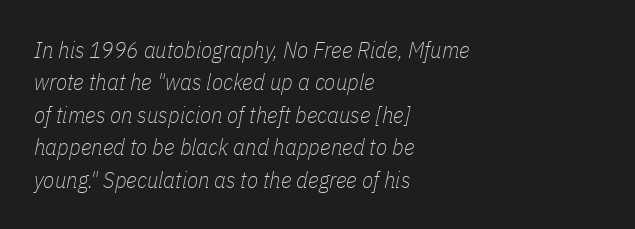
Q: Is the text bold? A: No.
Q: Is the text italic (slanted)? A: Yes, it leans right by about 11 degrees.
Q: Is the text underlined? A: No.
Q: How is the paragraph aligned? A: Left-aligned.
Q: Is the spacing between letters normal or unusually wide? A: Normal.
Q: Is the spacing between lines tight, normal or loose? A: Normal.
